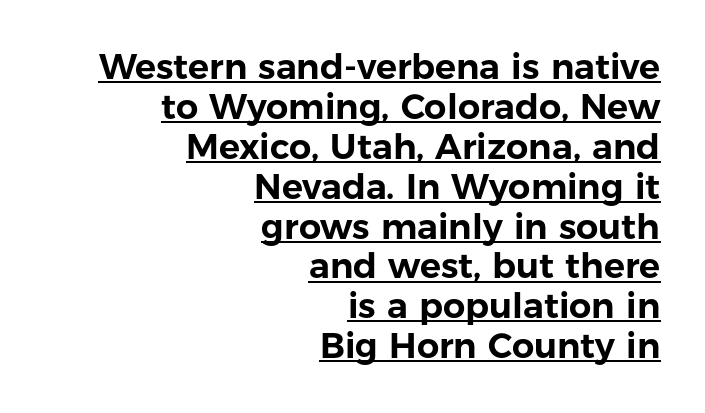
Each letter keeps its own natural width here, so spacing adapts to shape. The rendering uses the underline text-decoration. You can tell it's not italic because the verticals are truly vertical. Closely set lines give the paragraph a compact silhouette.
